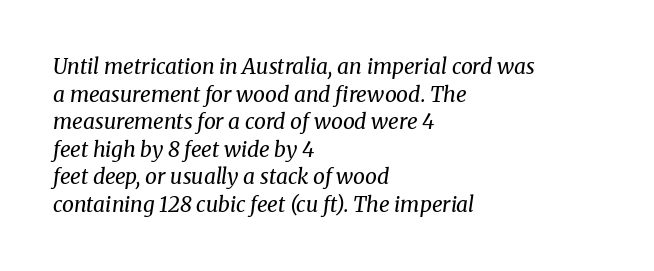
{"italic": "yes", "lean": "right", "slant_degrees": 8, "bold": "no", "underline": "no", "align": "left", "line_spacing": "normal", "line_spacing_ratio": 1.31, "letter_spacing": "normal", "letter_spacing_em": 0.0, "glyph_px": 21}
